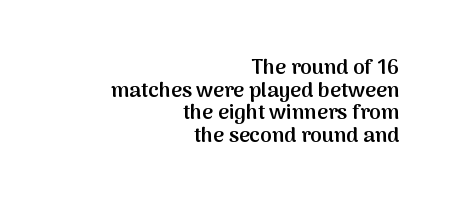
The image shows 21 px text type, upright; set right-aligned, tight line spacing (1.08x), normal letter spacing, not underlined.
